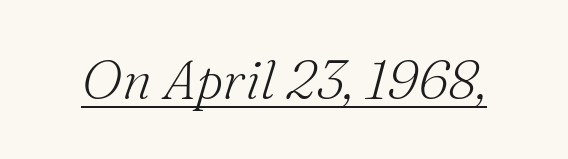
Q: Is the text bold? A: No.
Q: Is the text italic (slanted)? A: Yes, it leans right by about 16 degrees.
Q: Is the typeface a serif or a sans-serif typeface? A: Serif.
Q: Is the text underlined? A: Yes.
Q: Is the spacing between letters normal or unusually wide? A: Normal.
Q: Width (condensed, normal, or wide)? A: Normal.
Q: Stroke contrast? A: Medium.
Q: x-height? A: Small.
Q: Monospaced? A: No.
